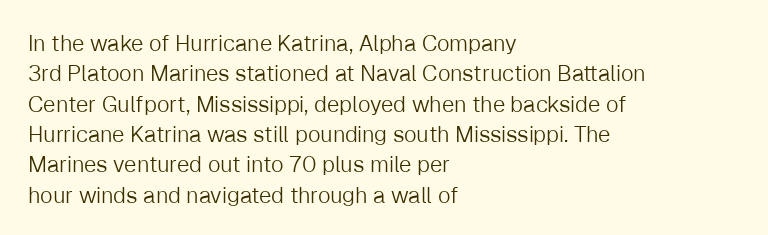
{"italic": "no", "bold": "no", "underline": "no", "align": "left", "line_spacing": "normal", "line_spacing_ratio": 1.38, "letter_spacing": "normal", "letter_spacing_em": 0.0, "glyph_px": 22}
